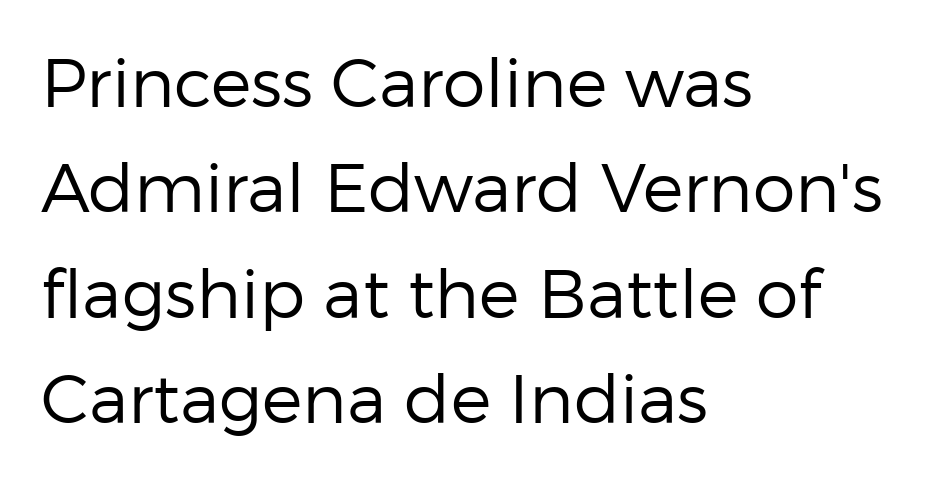
Does the lettering tilt? It doesn't — this is upright. Here the designer chose a conventional face with non-uniform glyph widths. This is not heavy type; no bold has been used. Examine the stroke ends and you'll find no serifs.
